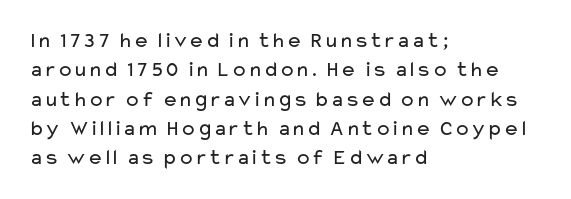
{"italic": "no", "bold": "no", "underline": "no", "align": "left", "line_spacing": "normal", "line_spacing_ratio": 1.33, "letter_spacing": "normal", "letter_spacing_em": 0.0, "glyph_px": 22}
